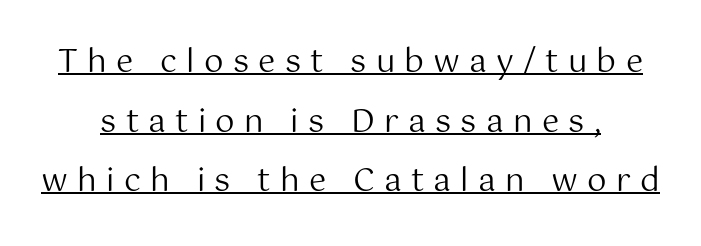
{"serif": "no", "italic": "no", "bold": "no", "weight": "regular", "width": "normal", "stroke_contrast": "medium", "x_height": "medium", "monospaced": "no", "underline": "yes", "line_spacing": "loose", "line_spacing_ratio": 1.92, "letter_spacing": "wide", "letter_spacing_em": 0.3, "glyph_px": 31}
